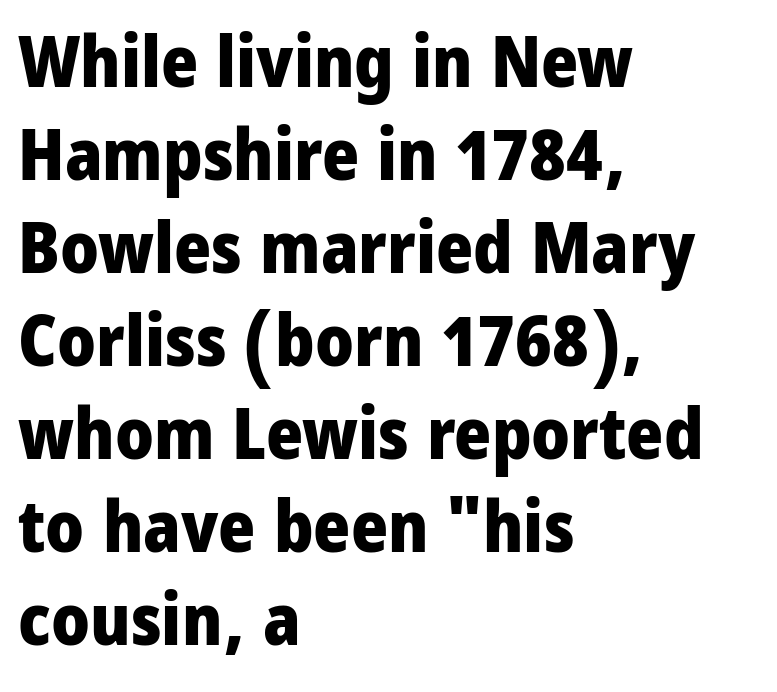
The image shows 71 px heavy, condensed sans-serif type, upright; set left-aligned, normal line spacing (1.31x), normal letter spacing, not underlined; low stroke contrast and a large x-height.
